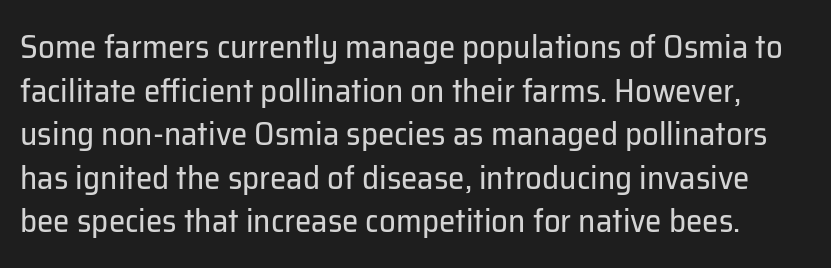
The image shows 33 px regular-weight sans-serif type, upright; set normal line spacing (1.32x), normal letter spacing, not underlined; low stroke contrast and a medium x-height.
